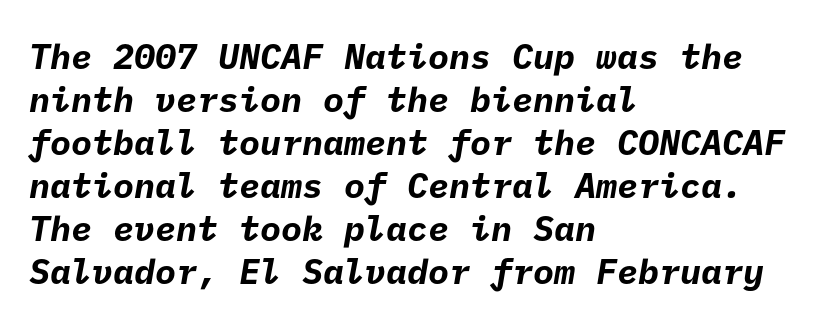
{"serif": "no", "bold": "yes", "weight": "bold", "width": "normal", "stroke_contrast": "low", "x_height": "medium", "underline": "no", "align": "left", "line_spacing_ratio": 1.23, "letter_spacing": "normal", "letter_spacing_em": 0.0, "glyph_px": 35}
